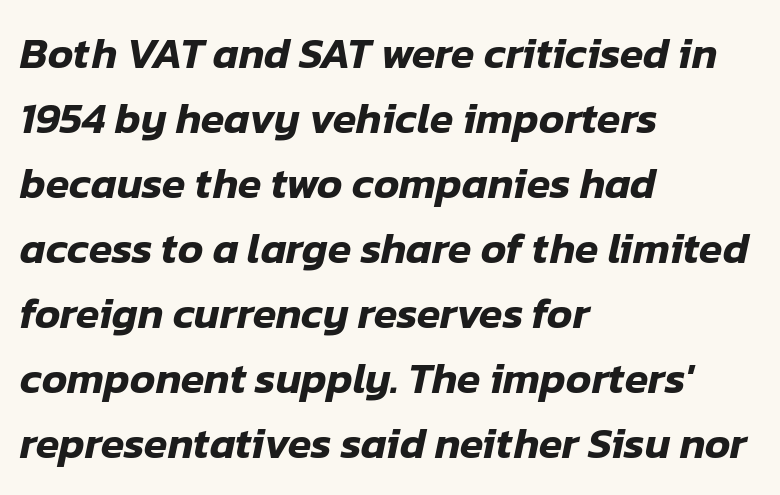
Is the block centered? No — it sits flush against the left margin. The passage shown has conventional tracking throughout. Regarding leading, the lines here are spaced in the standard way. Each letter keeps its own natural width here, so spacing adapts to shape. Letters rest on an invisible, unmarked baseline.
